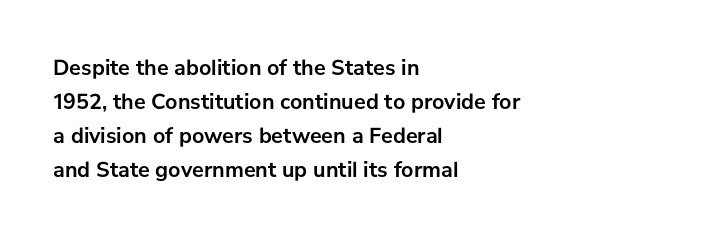
{"italic": "no", "bold": "yes", "underline": "no", "align": "left", "line_spacing": "normal", "line_spacing_ratio": 1.54, "letter_spacing": "normal", "letter_spacing_em": 0.0, "glyph_px": 22}
